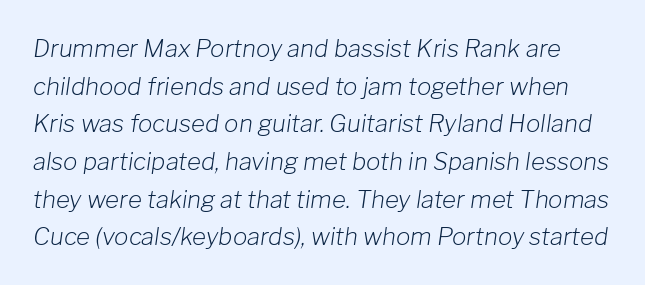
Q: Is the text bold? A: No.
Q: Is the text italic (slanted)? A: Yes, it leans right by about 8 degrees.
Q: Is the text underlined? A: No.
Q: Is the spacing between letters normal or unusually wide? A: Normal.
Q: Is the spacing between lines tight, normal or loose? A: Normal.
